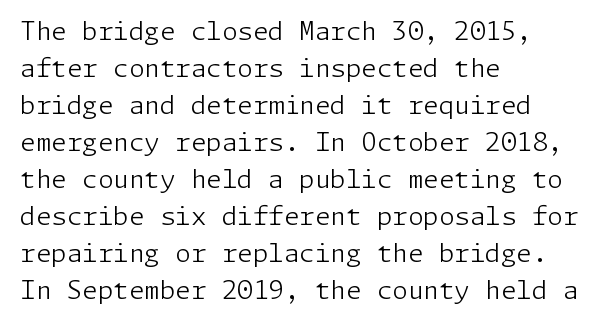
The image shows 25 px text type, upright; set left-aligned, normal line spacing (1.48x), normal letter spacing, not underlined.
